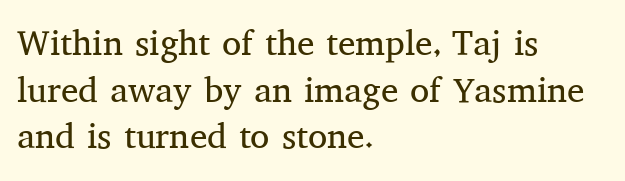
Do the characters align in a grid? No, the font is proportional. Quick note: underline off. Leading: standard. In CSS terms this would be text-align: left.
